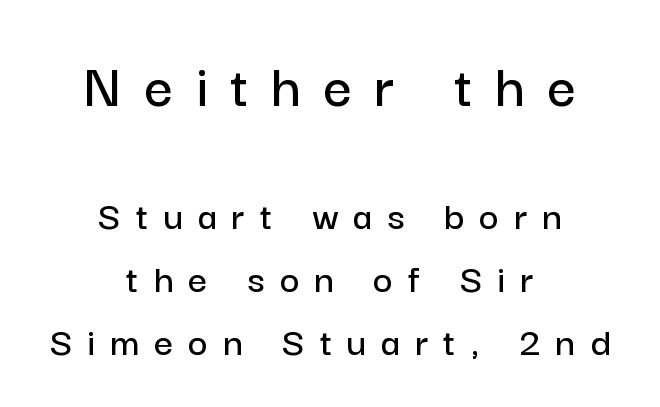
The image shows 63 px sans-serif type, upright; set centered, normal line spacing (1.5x), unusually wide letter spacing (+0.36 em), not underlined; the first (top) block is 1.5x larger; low stroke contrast and a medium x-height.
